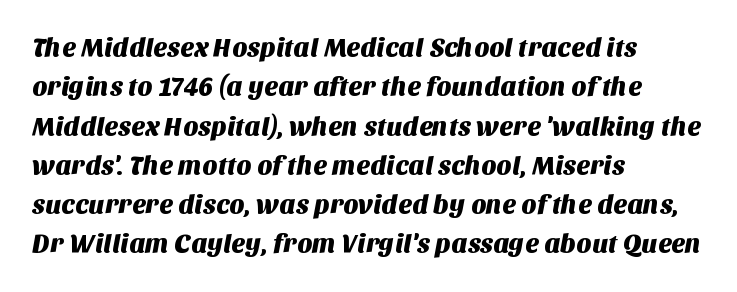
Bare-footed words on every line. There is no visible air inserted between adjacent glyphs. One-word summary of the alignment: left. Baseline-to-baseline distance is the conventional proportion of letter height.
